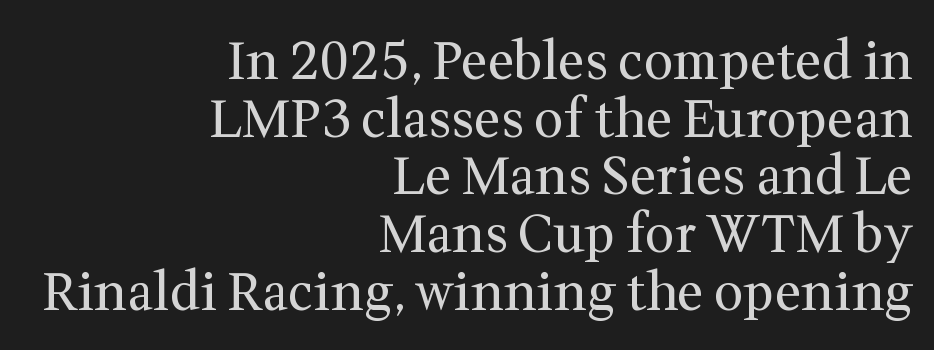
The image shows 52 px regular-weight serif type, upright; set right-aligned, tight line spacing (1.11x), normal letter spacing, not underlined; medium stroke contrast and a medium x-height.
